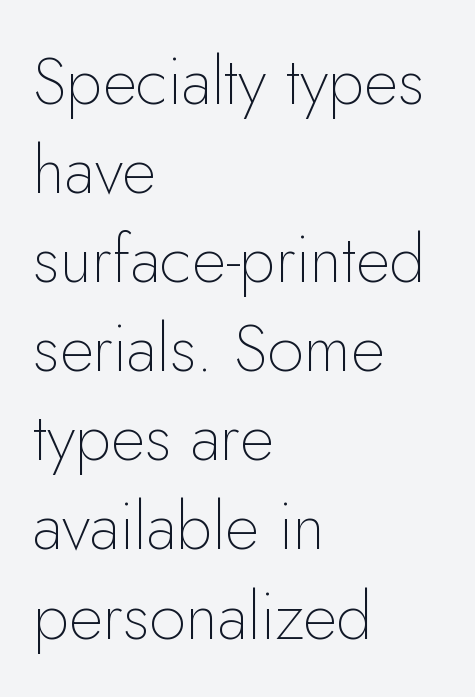
Has an underline been added? It has not. The rendering uses natural spacing where letterforms have individual widths. This is not heavy type; no bold has been used. Characters remain perfectly vertical along every line.
